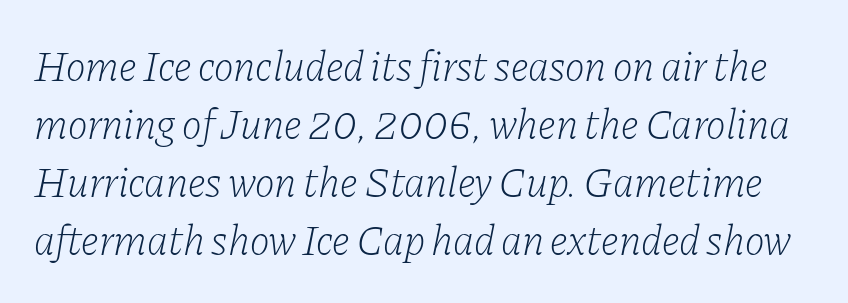
A typesetter would call this proportional, since set widths differ per character. The line-height multiplier appears to be the usual default. Between one letter and the next there's only the usual sliver of space. Slant detected: the letters are inclined.
